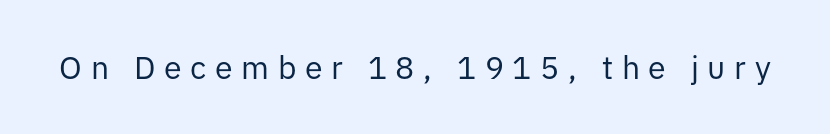
{"serif": "no", "italic": "no", "bold": "no", "weight": "regular", "width": "normal", "stroke_contrast": "low", "x_height": "medium", "monospaced": "no", "underline": "no", "letter_spacing": "wide", "letter_spacing_em": 0.27, "glyph_px": 32}
